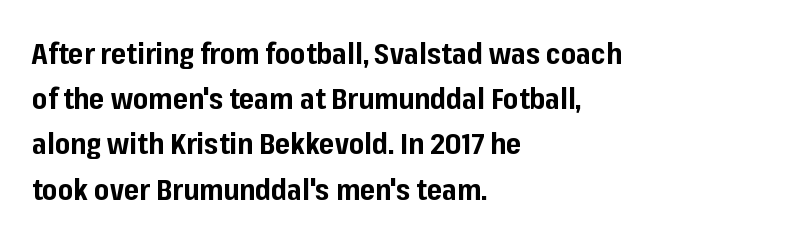
{"serif": "no", "italic": "no", "bold": "yes", "weight": "bold", "width": "normal", "stroke_contrast": "low", "x_height": "medium", "monospaced": "no", "underline": "no", "align": "left", "line_spacing": "normal", "line_spacing_ratio": 1.56, "letter_spacing": "normal", "letter_spacing_em": 0.0, "glyph_px": 29}
